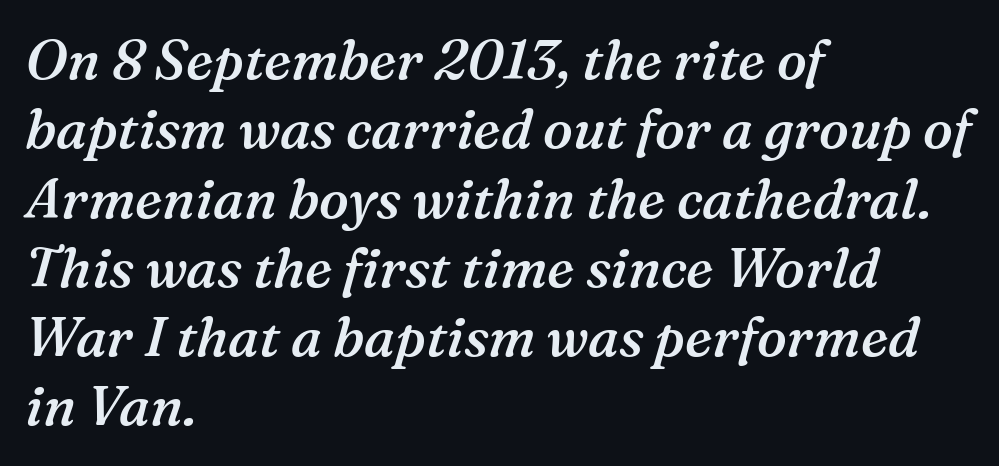
Vertically, the passage feels balanced, rows spaced as you'd expect. Honestly, there is no underline to notice here at all. The type is set solid horizontally, with unmodified tracking. This rendering employs a face with finishing strokes, i.e., a serif. The compositor pushed each line to the left boundary. Yep, that's italic — everything's leaning.
